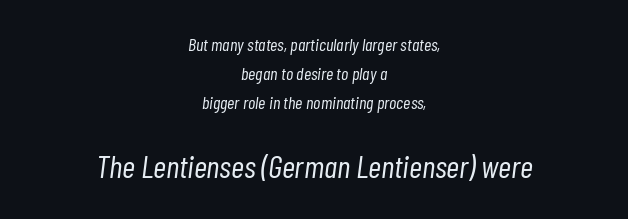
Q: Is the text bold? A: No.
Q: Is the text italic (slanted)? A: Yes, it leans right by about 7 degrees.
Q: Is the text underlined? A: No.
Q: How is the paragraph aligned? A: Centered.
Q: Is the spacing between letters normal or unusually wide? A: Normal.
Q: Is the spacing between lines tight, normal or loose? A: Normal.
Q: Which block of text is set in a larger size, the first (top) or the second (bottom)? A: The second (bottom) one.
Q: Width (condensed, normal, or wide)? A: Condensed.
Q: Stroke contrast? A: Low.
Q: x-height? A: Medium.
Q: Monospaced? A: No.
